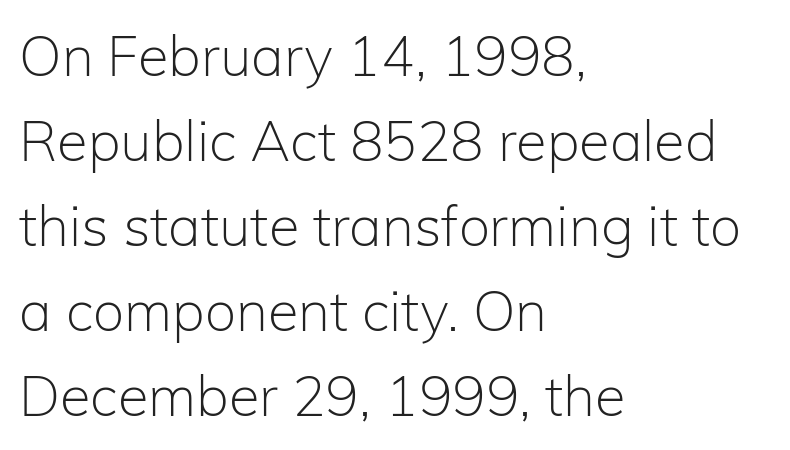
{"serif": "no", "italic": "no", "bold": "no", "weight": "light", "width": "normal", "stroke_contrast": "low", "x_height": "medium", "monospaced": "no", "underline": "no", "align": "left", "line_spacing": "normal", "line_spacing_ratio": 1.52, "letter_spacing": "normal", "letter_spacing_em": 0.0, "glyph_px": 56}
